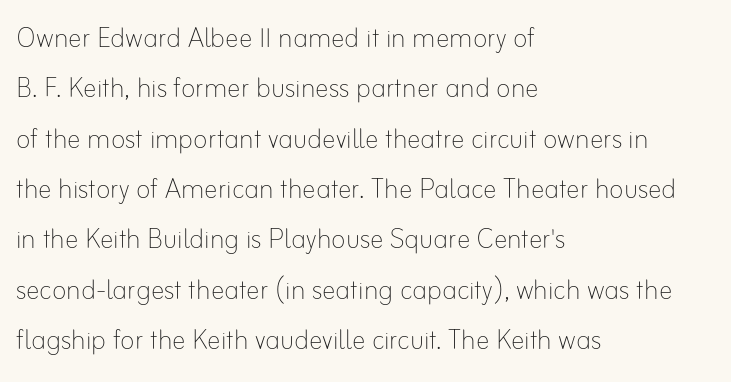
{"italic": "no", "bold": "no", "weight": "thin", "width": "normal", "stroke_contrast": "low", "x_height": "small", "monospaced": "no", "underline": "no", "align": "left", "line_spacing": "normal", "line_spacing_ratio": 1.48, "letter_spacing": "normal", "letter_spacing_em": 0.0, "glyph_px": 34}
